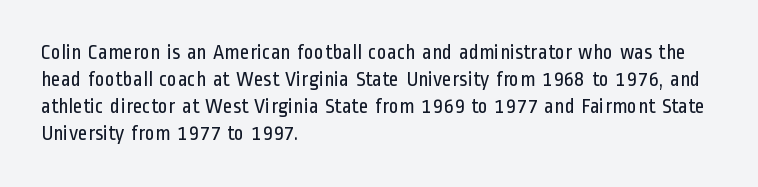
The passage shown is not underscored anywhere. Summary of vertical rhythm: regular, with standard interline spacing. The rag falls on the right side of this text block. Notice how the stems are strictly vertical — no italics here. Vertical stems look standard width or narrower in stroke.
